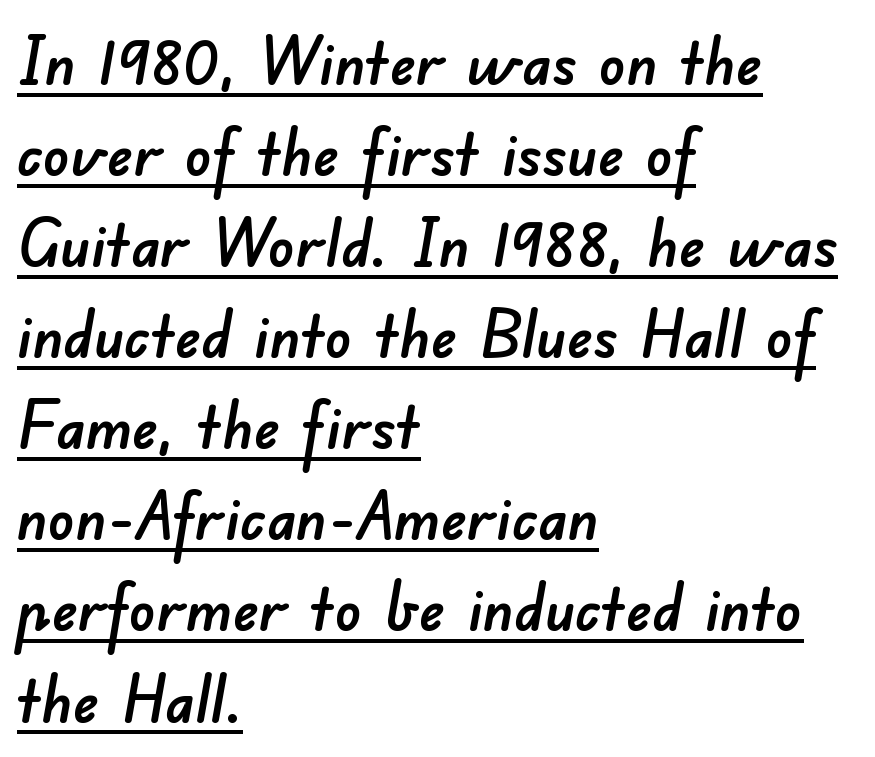
Q: Is the typeface a serif or a sans-serif typeface? A: Sans-serif.
Q: Is the text underlined? A: Yes.
Q: How is the paragraph aligned? A: Left-aligned.
Q: Is the spacing between letters normal or unusually wide? A: Normal.
Q: Is the spacing between lines tight, normal or loose? A: Normal.
Q: Width (condensed, normal, or wide)? A: Normal.
Q: Stroke contrast? A: Low.
Q: x-height? A: Small.
Q: Monospaced? A: No.
